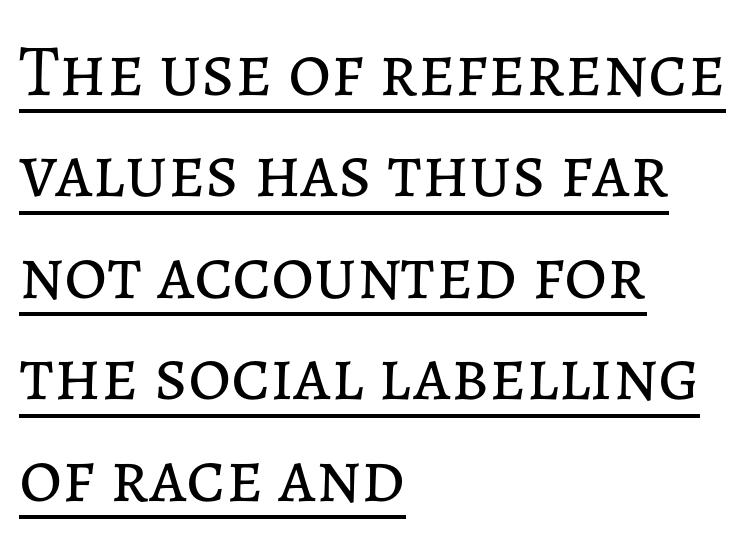
The image shows 74 px regular-weight type, upright; set left-aligned, normal line spacing (1.37x), normal letter spacing, underlined; low stroke contrast and a medium x-height.
